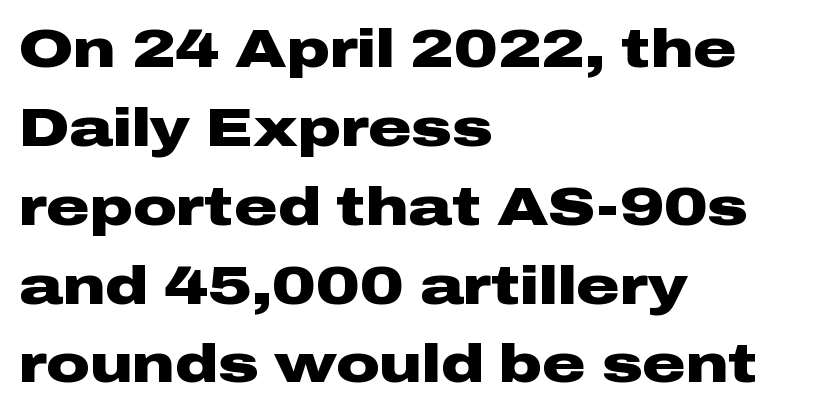
The image shows 54 px heavy, wide sans-serif type, upright; set left-aligned, normal line spacing (1.46x), normal letter spacing, not underlined; low stroke contrast and a medium x-height.
